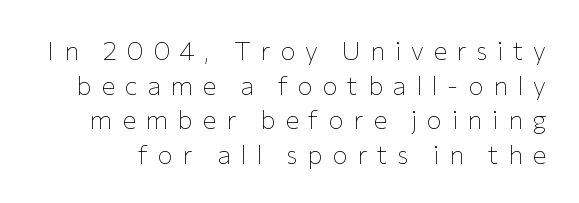
Q: Is the text bold? A: No.
Q: Is the text italic (slanted)? A: No, it is upright.
Q: Is the text underlined? A: No.
Q: Is the spacing between letters normal or unusually wide? A: Unusually wide.
Q: Is the spacing between lines tight, normal or loose? A: Normal.
